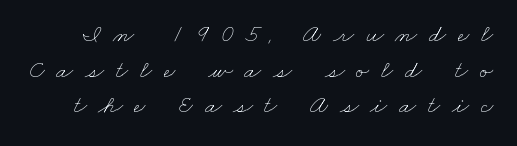
Q: Is the text bold? A: No.
Q: Is the text underlined? A: No.
Q: Is the spacing between letters normal or unusually wide? A: Unusually wide.
Q: Is the spacing between lines tight, normal or loose? A: Normal.
